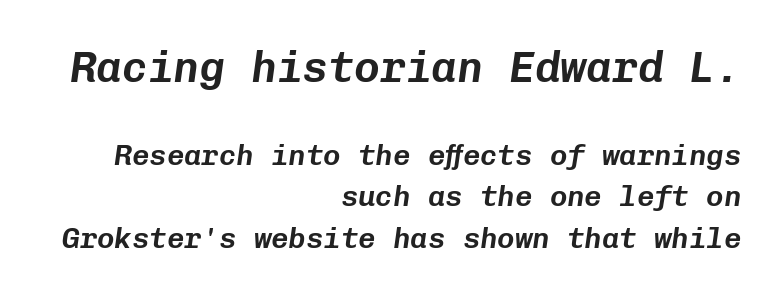
Each word holds together tightly as a unit, with standard inter-letter gaps. Here the designer chose a console-style face with uniform glyph widths. The letters are slanted; this is an italic face. The baseline area is clear. The emphasis by scale lands on block number one, above.
